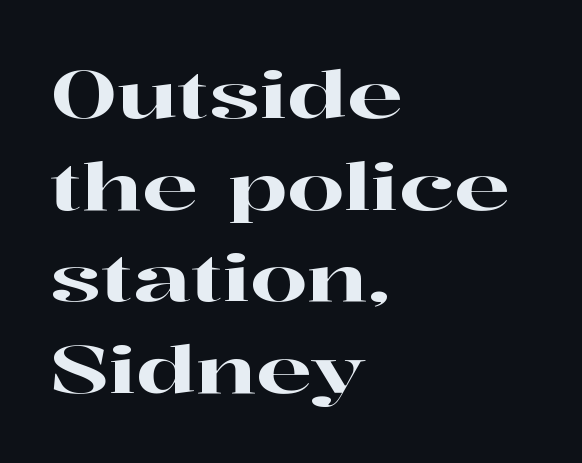
The passage shown is typed in a proportional face where columns would drift. Compared with typical body copy, the letter spacing here is the same. The rendering uses a moderate line-height, typical for paragraphs. Left-aligned paragraph, ragged on the right.
